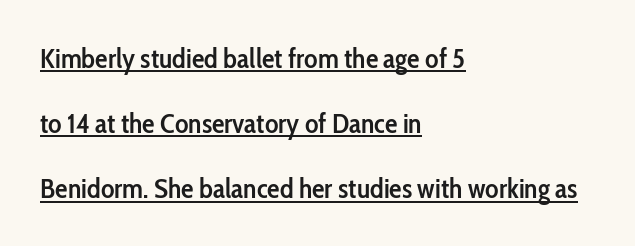
The image shows 28 px semibold, condensed sans-serif type, upright; set left-aligned, loose line spacing (2.33x), normal letter spacing, underlined; low stroke contrast and a medium x-height.
